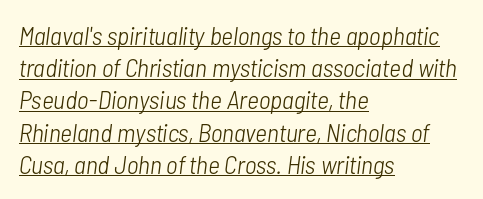
The image shows 26 px text type, italic (leaning right); set left-aligned, line spacing 1.24x, normal letter spacing, underlined.
